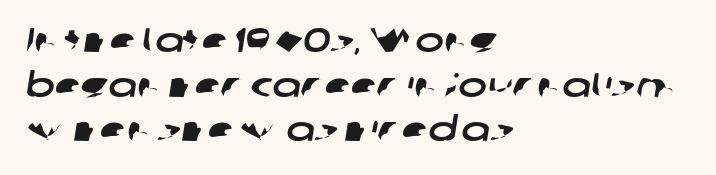
The image shows 34 px wide sans-serif type; set left-aligned, normal line spacing (1.31x), normal letter spacing, not underlined; low stroke contrast and a medium x-height.
